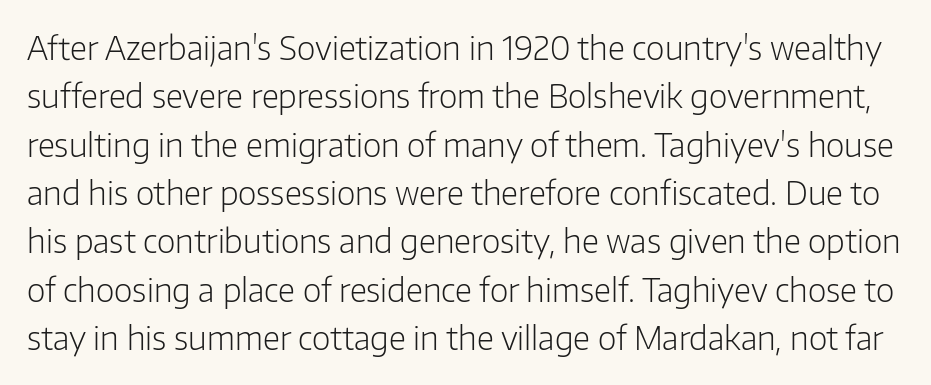
The image shows 32 px light sans-serif type, upright; set normal line spacing (1.51x), normal letter spacing, not underlined; low stroke contrast and a medium x-height.
